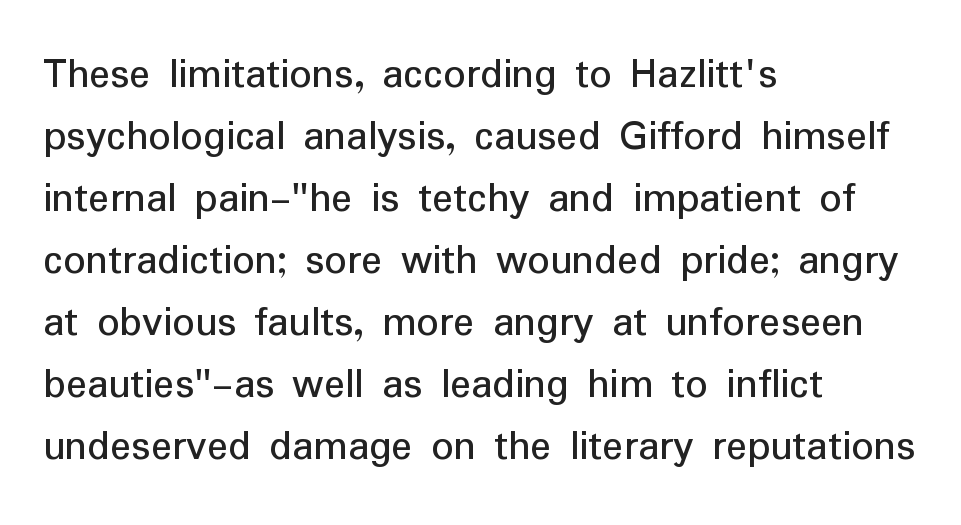
Q: Is the text bold? A: No.
Q: Is the text italic (slanted)? A: No, it is upright.
Q: Is the typeface a serif or a sans-serif typeface? A: Sans-serif.
Q: Is the text underlined? A: No.
Q: How is the paragraph aligned? A: Left-aligned.
Q: Is the spacing between letters normal or unusually wide? A: Normal.
Q: Is the spacing between lines tight, normal or loose? A: Normal.
Q: Width (condensed, normal, or wide)? A: Normal.
Q: Stroke contrast? A: Low.
Q: x-height? A: Medium.
Q: Monospaced? A: No.
